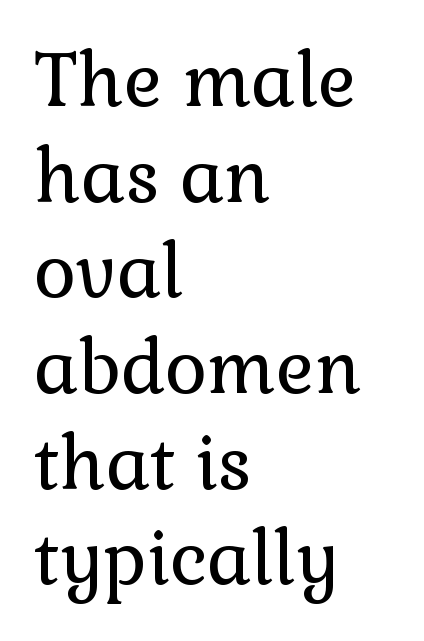
Q: Is the text bold? A: No.
Q: Is the text italic (slanted)? A: No, it is upright.
Q: Is the typeface a serif or a sans-serif typeface? A: Serif.
Q: Is the text underlined? A: No.
Q: How is the paragraph aligned? A: Left-aligned.
Q: Is the spacing between letters normal or unusually wide? A: Normal.
Q: Is the spacing between lines tight, normal or loose? A: Normal.
Q: Width (condensed, normal, or wide)? A: Normal.
Q: Stroke contrast? A: Low.
Q: x-height? A: Medium.
Q: Monospaced? A: No.
